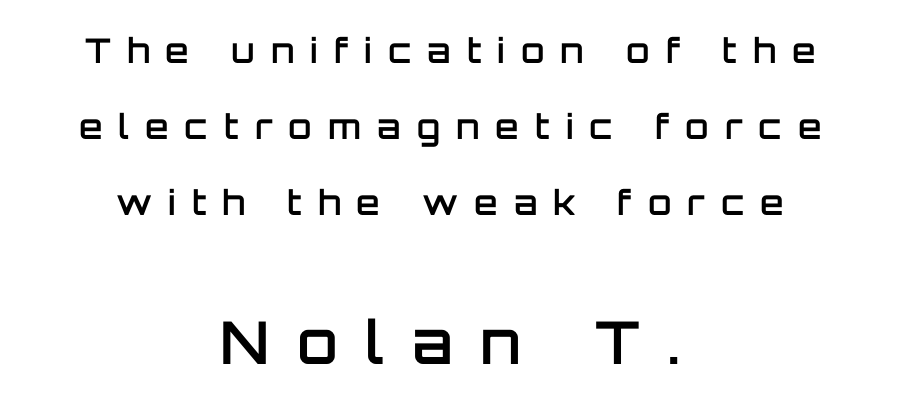
Q: Is the text bold? A: Semi-bold.
Q: Is the text italic (slanted)? A: No, it is upright.
Q: Is the typeface a serif or a sans-serif typeface? A: Sans-serif.
Q: Is the text underlined? A: No.
Q: How is the paragraph aligned? A: Centered.
Q: Is the spacing between letters normal or unusually wide? A: Unusually wide.
Q: Is the spacing between lines tight, normal or loose? A: Loose.
Q: Which block of text is set in a larger size, the first (top) or the second (bottom)? A: The second (bottom) one.
Q: Width (condensed, normal, or wide)? A: Normal.
Q: Stroke contrast? A: Low.
Q: x-height? A: Large.
Q: Monospaced? A: No.
